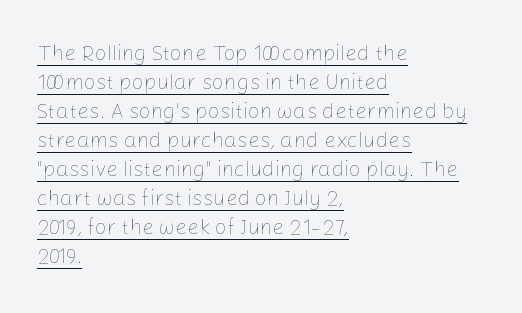
The image shows 21 px text type, upright; set left-aligned, normal line spacing (1.38x), normal letter spacing, underlined.
